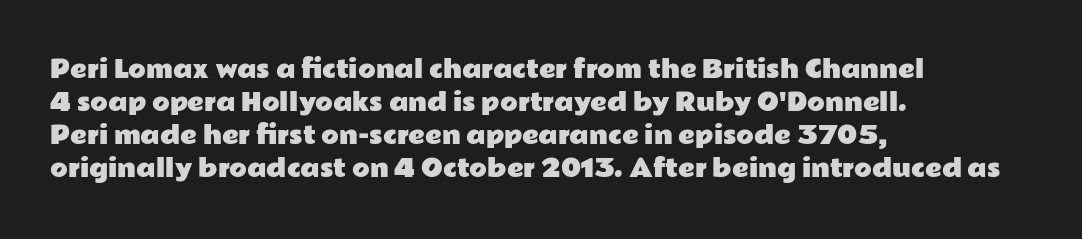
The image shows 23 px text type, upright; set left-aligned, normal line spacing (1.43x), normal letter spacing, not underlined.
